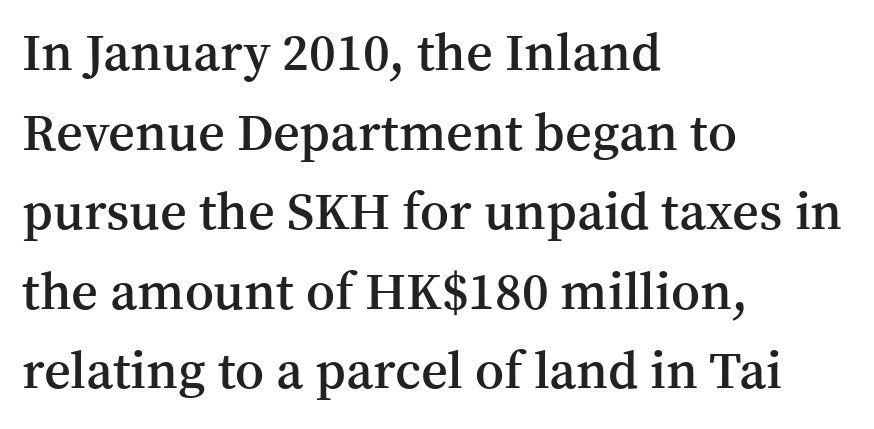
{"serif": "yes", "italic": "no", "bold": "semi", "weight": "semibold", "width": "normal", "stroke_contrast": "medium", "x_height": "medium", "monospaced": "no", "underline": "no", "align": "left", "line_spacing": "normal", "line_spacing_ratio": 1.53, "letter_spacing": "normal", "letter_spacing_em": 0.0, "glyph_px": 52}
